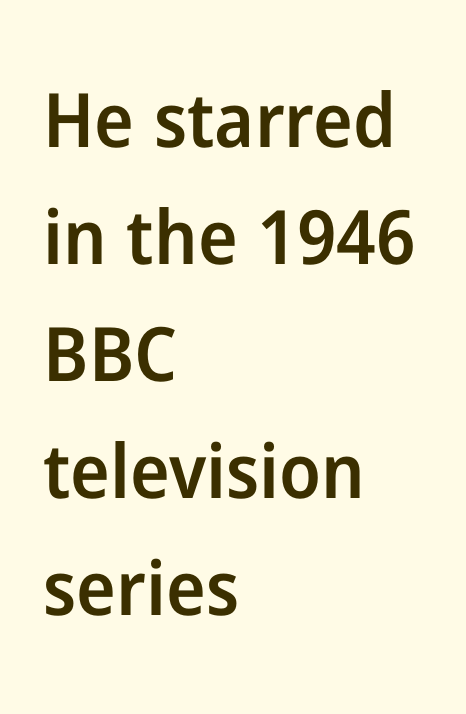
The image shows 75 px semibold sans-serif type, upright; set left-aligned, normal line spacing (1.56x), normal letter spacing, not underlined; low stroke contrast and a medium x-height.
